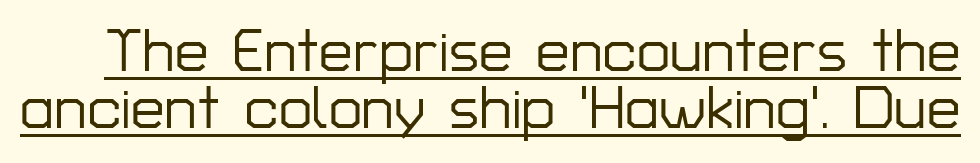
{"serif": "no", "italic": "no", "width": "normal", "stroke_contrast": "low", "x_height": "medium", "monospaced": "no", "underline": "yes", "line_spacing": "tight", "line_spacing_ratio": 0.95, "letter_spacing": "normal", "letter_spacing_em": 0.0, "glyph_px": 60}
